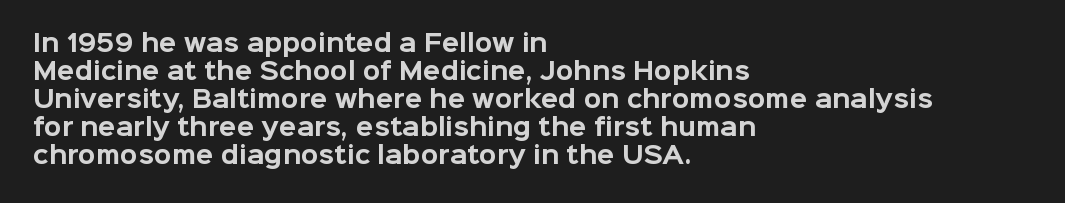
Look at the stroke-to-counter ratio: heavy, a bold. Ordinary non-slanted type is in use. The baseline area is clear. The setting favours the left margin, as ordinary paragraphs usually do. Look at the tracking — it's just the regular setting, nothing added.
